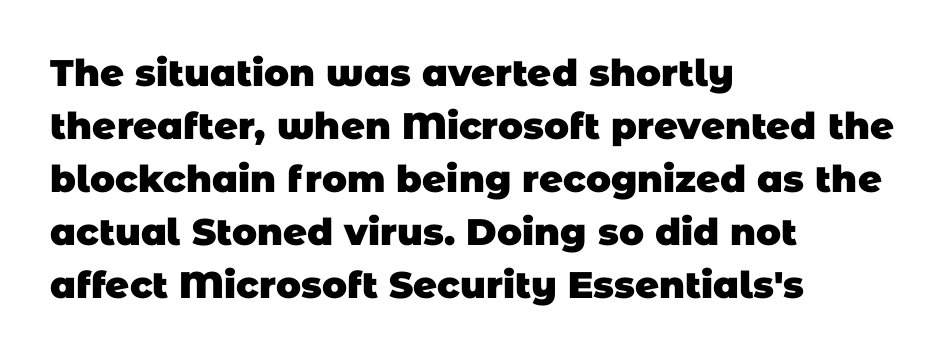
The image shows 37 px heavy sans-serif type; set left-aligned, normal line spacing (1.43x), normal letter spacing, not underlined; low stroke contrast and a large x-height.
